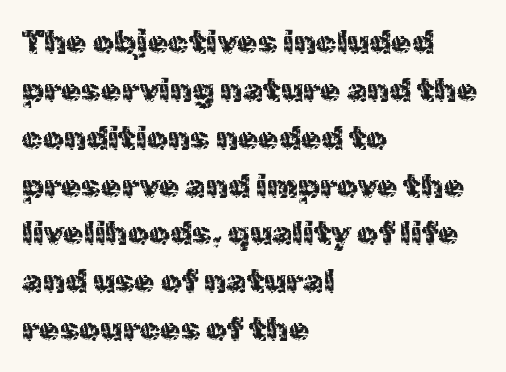
The rows are spaced the way most documents space them. Does extra space separate the letters? No, they use regular spacing. I'd call this a sans setting — the letters go barefoot. Only glyphs here, with clear space below each row.
